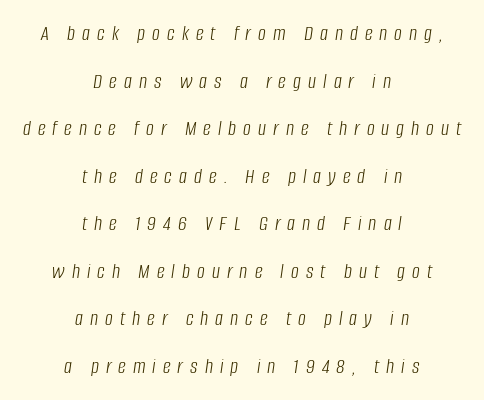
Emphasis-style slanted type is in use. Here the glyphs are tracked loosely, breaking word shapes into spaced letters. Horizontal alignment here is central, giving a formal, balanced look. Heaviness? Minimal to ordinary, like unemphasized prose. Honestly, there is no underline to notice here at all.
